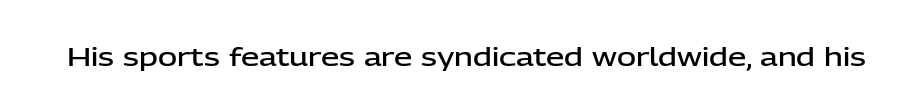
Ascenders rise straight up at ninety degrees. The typesetting leans somewhat heavy: a semibold. Observe the ordinary spacing: letters are neighbours, not strangers. Only glyphs here, with clear space below each row.
